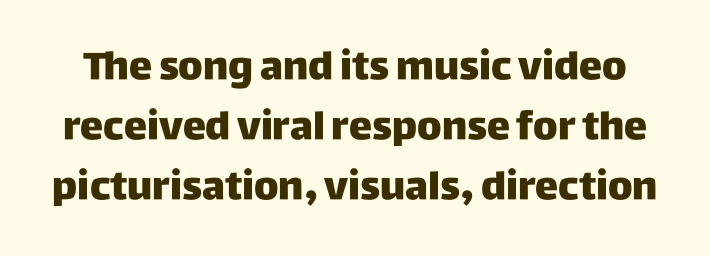
{"serif": "no", "italic": "no", "bold": "yes", "weight": "heavy", "width": "normal", "stroke_contrast": "low", "x_height": "large", "monospaced": "no", "underline": "no", "line_spacing": "normal", "line_spacing_ratio": 1.54, "letter_spacing": "normal", "letter_spacing_em": 0.0, "glyph_px": 39}
